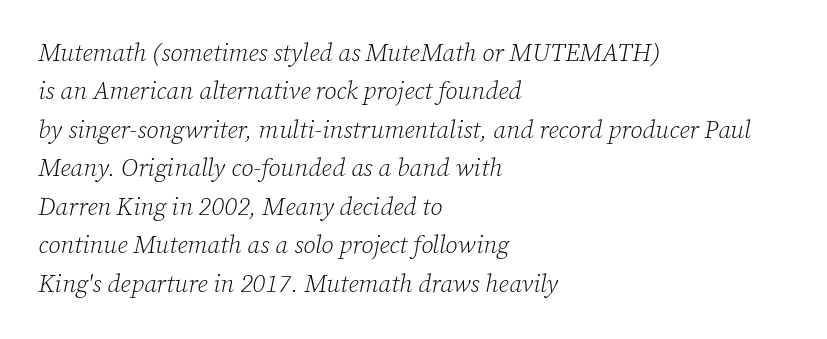
{"italic": "yes", "lean": "right", "slant_degrees": 12, "bold": "no", "underline": "no", "align": "left", "line_spacing": "normal", "line_spacing_ratio": 1.54, "letter_spacing": "normal", "letter_spacing_em": 0.0, "glyph_px": 25}
